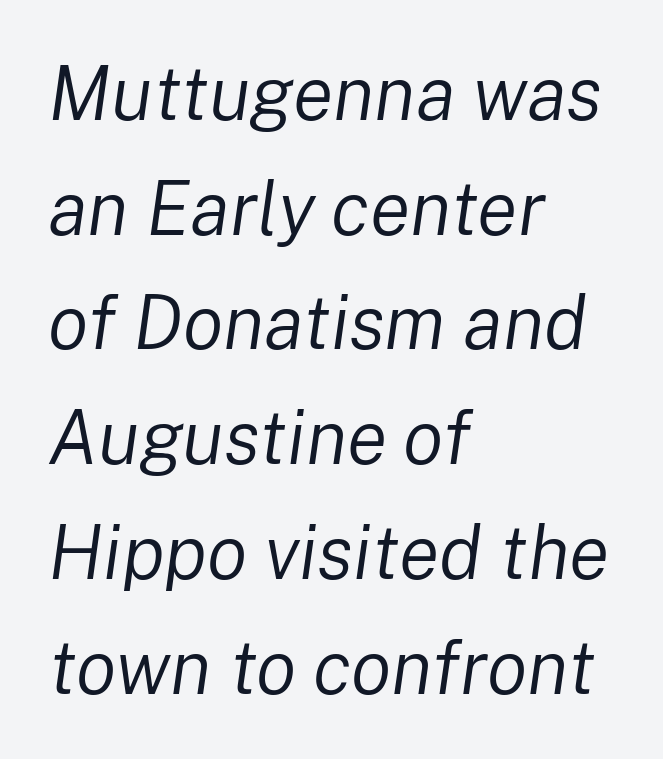
Q: Is the text bold? A: No.
Q: Is the text italic (slanted)? A: Yes, it leans right by about 8 degrees.
Q: Is the text underlined? A: No.
Q: How is the paragraph aligned? A: Left-aligned.
Q: Is the spacing between letters normal or unusually wide? A: Normal.
Q: Is the spacing between lines tight, normal or loose? A: Normal.
Q: Width (condensed, normal, or wide)? A: Normal.
Q: Stroke contrast? A: Low.
Q: x-height? A: Medium.
Q: Monospaced? A: No.
